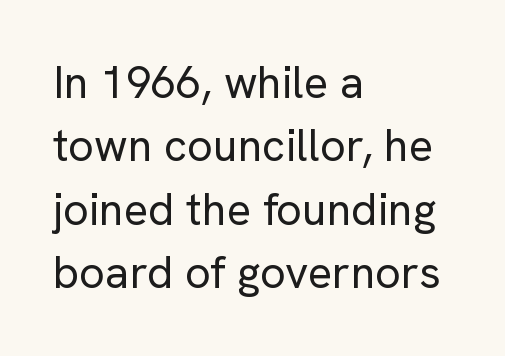
Q: Is the text bold? A: No.
Q: Is the text italic (slanted)? A: No, it is upright.
Q: Is the typeface a serif or a sans-serif typeface? A: Sans-serif.
Q: Is the text underlined? A: No.
Q: How is the paragraph aligned? A: Left-aligned.
Q: Is the spacing between letters normal or unusually wide? A: Normal.
Q: Is the spacing between lines tight, normal or loose? A: Normal.
Q: Width (condensed, normal, or wide)? A: Normal.
Q: Stroke contrast? A: Low.
Q: x-height? A: Medium.
Q: Monospaced? A: No.
